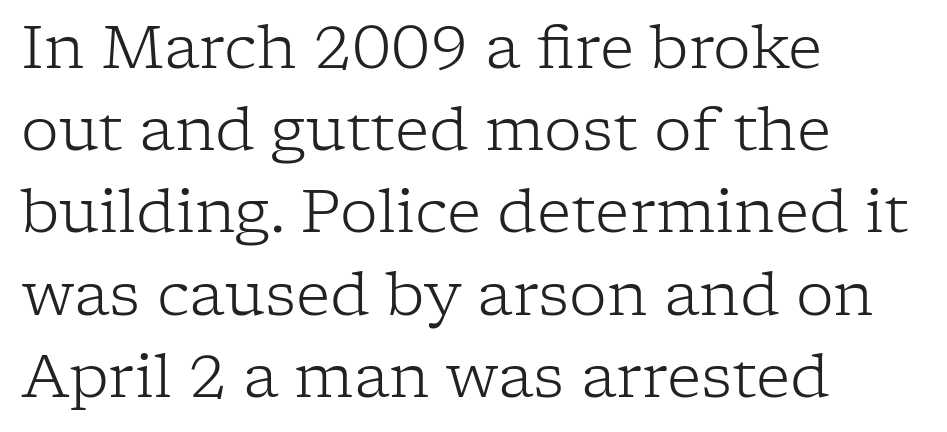
{"serif": "yes", "italic": "no", "bold": "no", "weight": "light", "width": "normal", "stroke_contrast": "low", "x_height": "medium", "monospaced": "no", "underline": "no", "align": "left", "line_spacing": "normal", "line_spacing_ratio": 1.37, "letter_spacing": "normal", "letter_spacing_em": 0.0, "glyph_px": 60}
